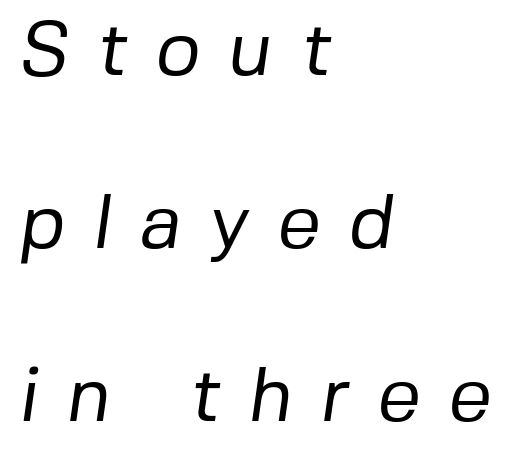
Quick note: underline off. Substantial extra tracking has been applied to these lines. Spacing verdict: proportional, widths tailored to each character. Is there much room between lines? Yes — plenty of vertical air separates them. The glyphs in this specimen are sans serif.
